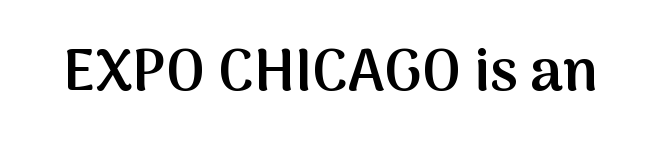
{"serif": "no", "italic": "no", "bold": "semi", "weight": "semibold", "width": "normal", "stroke_contrast": "medium", "x_height": "medium", "monospaced": "no", "underline": "no", "letter_spacing": "normal", "letter_spacing_em": 0.0, "glyph_px": 59}
